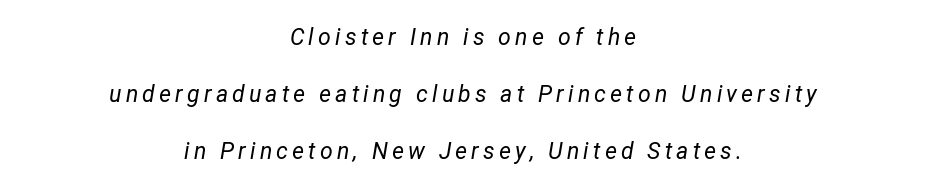
Plain, unruled lines of type. The characters are drawn with everyday or finer stroke widths. In CSS terms this would be text-align: center. The whole block is typeset with a tilt. Horizontal bands of white between lines are thick stripes.
